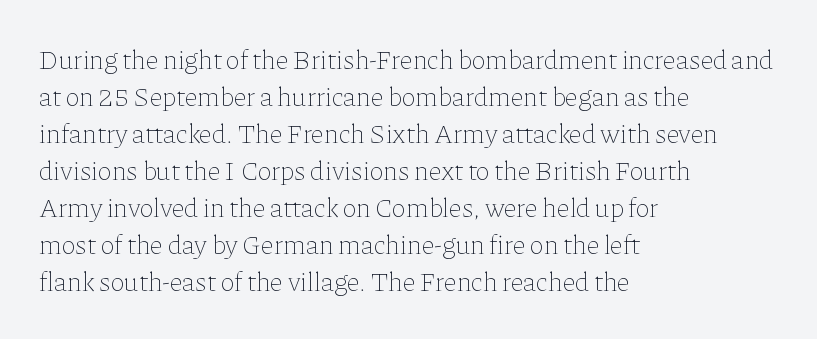
The image shows 27 px text type, upright; set left-aligned, normal line spacing (1.37x), normal letter spacing, not underlined.
